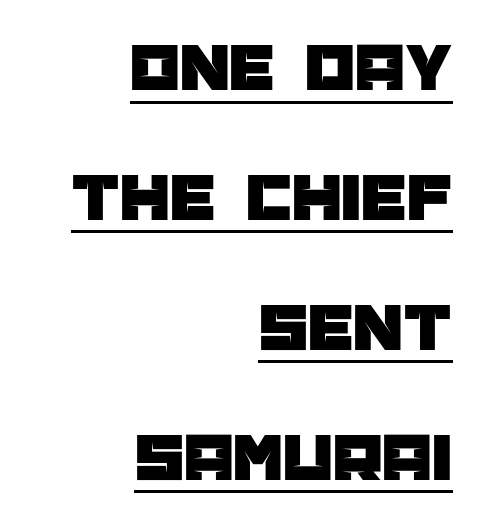
The image shows 71 px sans-serif type, upright; set right-aligned, line spacing 1.83x, normal letter spacing, underlined; low stroke contrast and a large x-height.
